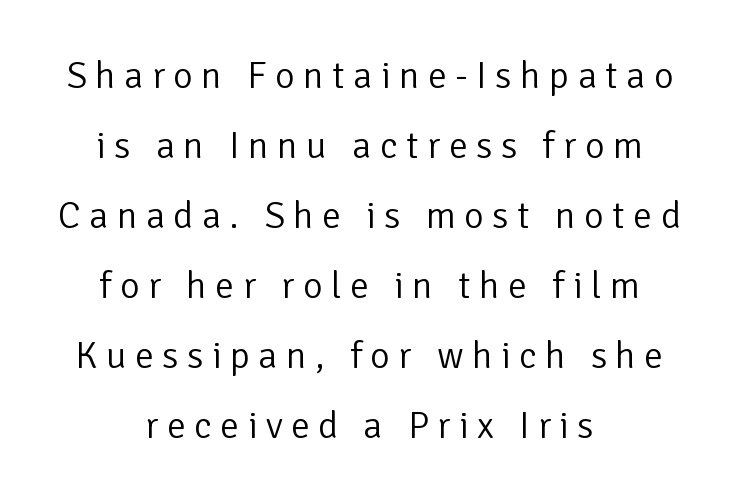
No extra ink here — the face is not bold. The space beneath each line is pristine and unruled. Centered paragraph, ragged on both sides. Character widths vary here, with narrow letters taking less room than wide ones.
